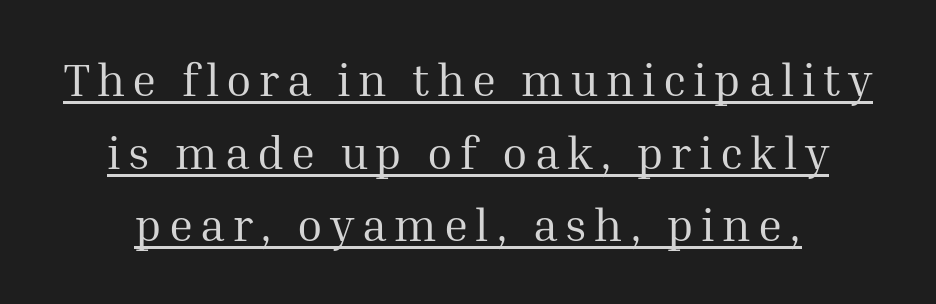
Typographically, this falls in the serif category. Weight class: somewhere from thin through regular. Each line of the rendering has a horizontal stroke beneath the glyphs. Here the designer chose a conventional face with non-uniform glyph widths. What's the leading like? Ordinary, nothing unusual.
